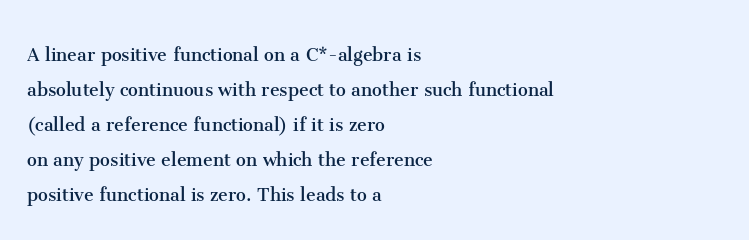
The image shows 22 px text type, upright; set left-aligned, normal line spacing (1.59x), normal letter spacing, not underlined.
